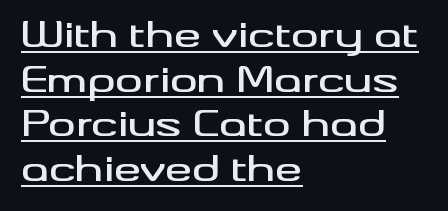
The image shows 34 px wide sans-serif type, upright; set left-aligned, normal line spacing (1.31x), normal letter spacing, underlined; medium stroke contrast and a small x-height.
